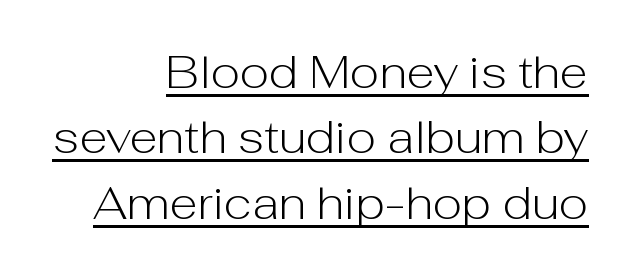
Q: Is the text bold? A: No.
Q: Is the text italic (slanted)? A: No, it is upright.
Q: Is the typeface a serif or a sans-serif typeface? A: Sans-serif.
Q: Is the text underlined? A: Yes.
Q: How is the paragraph aligned? A: Right-aligned.
Q: Is the spacing between letters normal or unusually wide? A: Normal.
Q: Is the spacing between lines tight, normal or loose? A: Normal.
Q: Width (condensed, normal, or wide)? A: Normal.
Q: Stroke contrast? A: Low.
Q: x-height? A: Medium.
Q: Monospaced? A: No.
